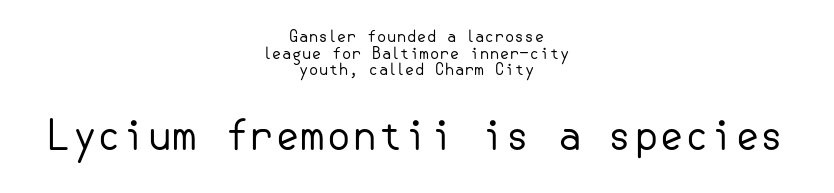
{"serif": "no", "italic": "no", "bold": "no", "weight": "regular", "width": "normal", "stroke_contrast": "low", "x_height": "small", "underline": "no", "align": "center", "line_spacing": "tight", "line_spacing_ratio": 1.04, "letter_spacing": "normal", "letter_spacing_em": 0.0, "larger_block": "second", "size_ratio": 2.56, "glyph_px": 41}
